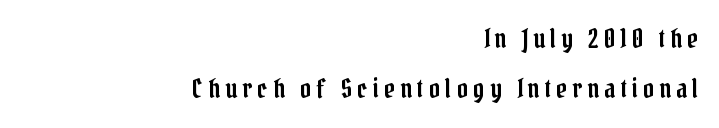
Q: Is the text italic (slanted)? A: No, it is upright.
Q: Is the text underlined? A: No.
Q: How is the paragraph aligned? A: Right-aligned.
Q: Is the spacing between letters normal or unusually wide? A: Unusually wide.
Q: Is the spacing between lines tight, normal or loose? A: Loose.
